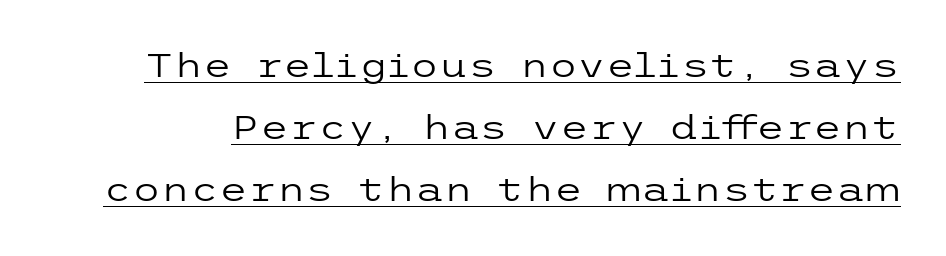
This sample uses a sans-serif face. Weight: in the light-to-regular range. Posture: upright roman. Emphasis is given by a line drawn under the lettering.
